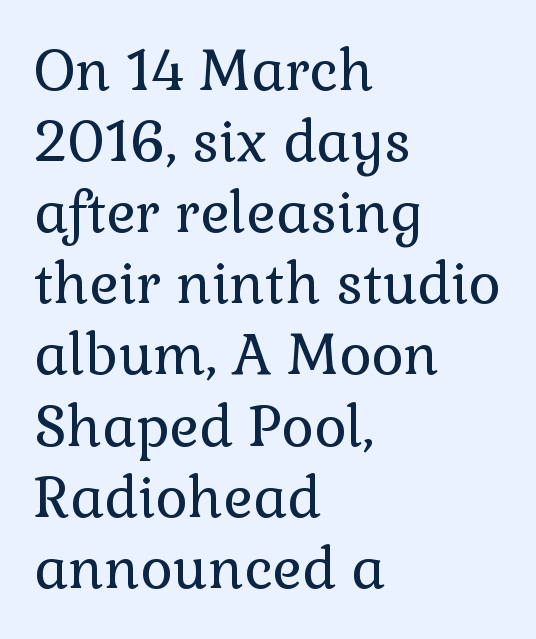
Stem width sits at or under what a default text font uses. Caption: multi-line text, flush left, ragged right. Spacing verdict: proportional, widths tailored to each character. What stands out about the letter spacing? Nothing — it is the standard amount. Yep, those are serifs on the letters.
